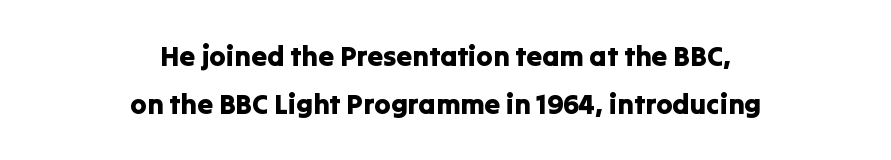
Q: Is the text italic (slanted)? A: No, it is upright.
Q: Is the typeface a serif or a sans-serif typeface? A: Sans-serif.
Q: Is the text underlined? A: No.
Q: How is the paragraph aligned? A: Centered.
Q: Is the spacing between letters normal or unusually wide? A: Normal.
Q: Width (condensed, normal, or wide)? A: Normal.
Q: Stroke contrast? A: Low.
Q: x-height? A: Medium.
Q: Monospaced? A: No.
